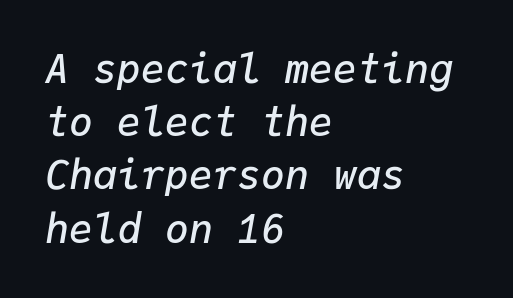
When letters slant like this, we call the style italic. Has an underline been added? It has not. Look at the stroke-to-counter ratio: somewhat heavy, a semibold. This sample has the even, mechanical cadence of fixed-width lettering. Reading down the column, the eye jumps a familiar distance to each next line.
